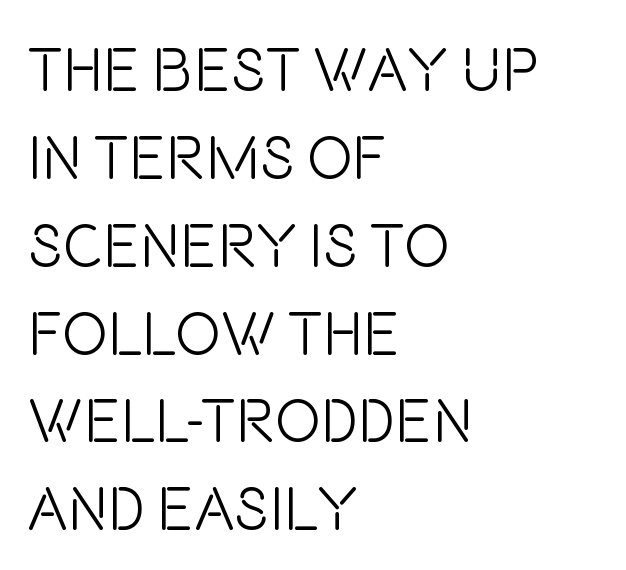
You could call the tracking neutral — neither tight nor loose. The space beneath each line is pristine and unruled. The designer went with a sans here, leaving each stem footless. The lettering stays uniformly vertical, giving the passage a roman look. Weight class: somewhere from thin through regular.
